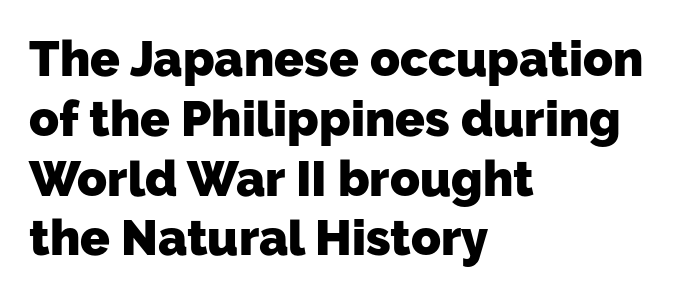
Leftover space on each line is placed entirely after the last word. Look at the tracking — it's just the regular setting, nothing added. This sample uses a sans-serif face. The gap between lines stays unmarked. Emphasis by weight is at full strength: bold.
